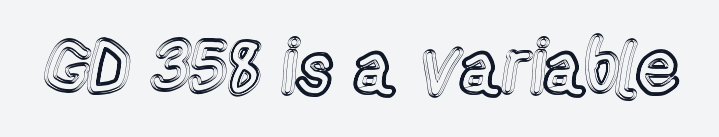
Q: Is the text italic (slanted)? A: Yes.
Q: Is the text underlined? A: No.
Q: Is the spacing between letters normal or unusually wide? A: Normal.
Q: Width (condensed, normal, or wide)? A: Condensed.
Q: x-height? A: Medium.
Q: Monospaced? A: No.
